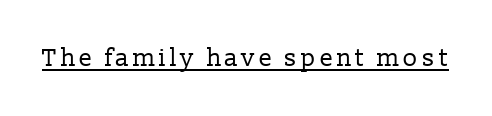
The image shows 25 px text type, upright; set underlined.
